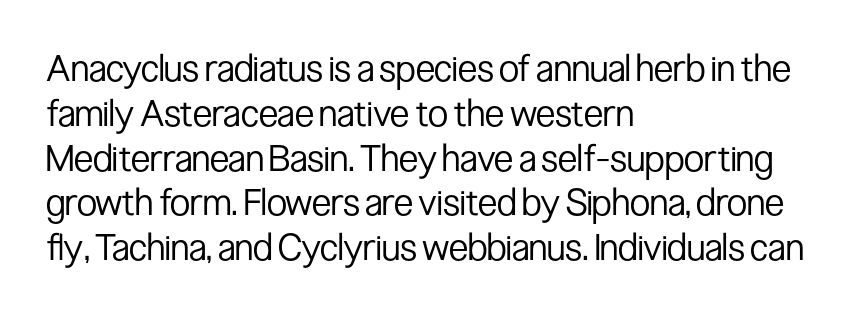
{"serif": "no", "italic": "no", "bold": "no", "weight": "regular", "width": "condensed", "stroke_contrast": "low", "x_height": "medium", "monospaced": "no", "underline": "no", "align": "left", "line_spacing_ratio": 1.21, "letter_spacing": "normal", "letter_spacing_em": 0.0, "glyph_px": 37}
